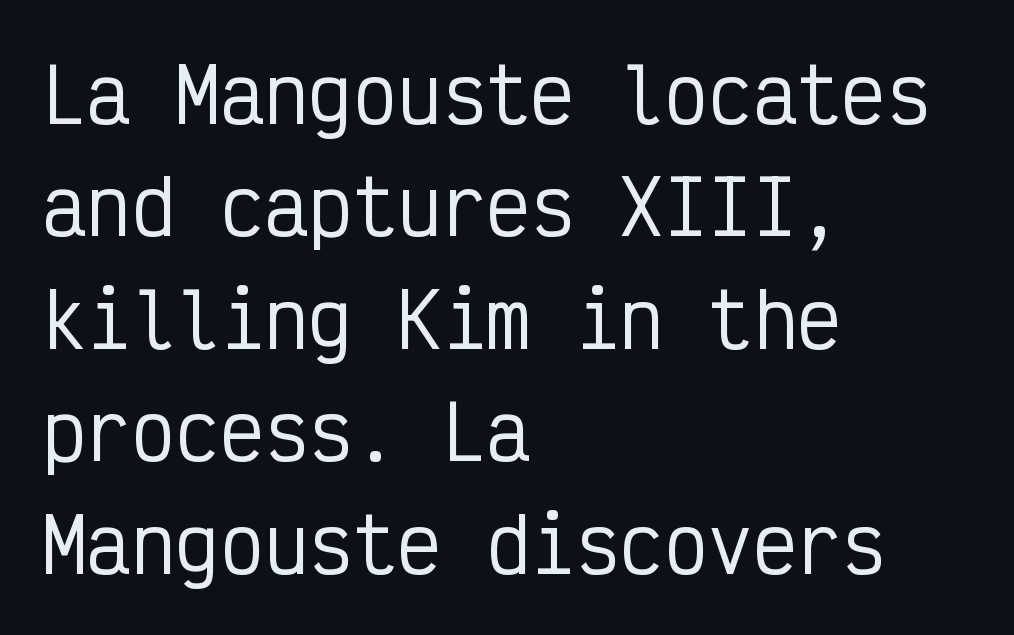
Q: Is the text italic (slanted)? A: No, it is upright.
Q: Is the typeface a serif or a sans-serif typeface? A: Sans-serif.
Q: Is the text underlined? A: No.
Q: How is the paragraph aligned? A: Left-aligned.
Q: Is the spacing between letters normal or unusually wide? A: Normal.
Q: Is the spacing between lines tight, normal or loose? A: Normal.
Q: Width (condensed, normal, or wide)? A: Condensed.
Q: Stroke contrast? A: Low.
Q: x-height? A: Medium.
Q: Monospaced? A: Yes.
